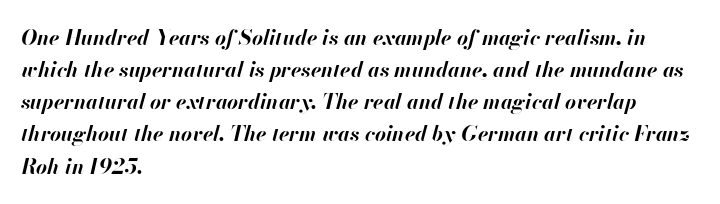
Check under the words: just untouched page. This block has exactly the height ordinary leading produces. In CSS terms this would be text-align: left. Typographic density is high because the face is bold. Observe the ordinary spacing: letters are neighbours, not strangers. Does the lettering tilt? It does — this is italic.
